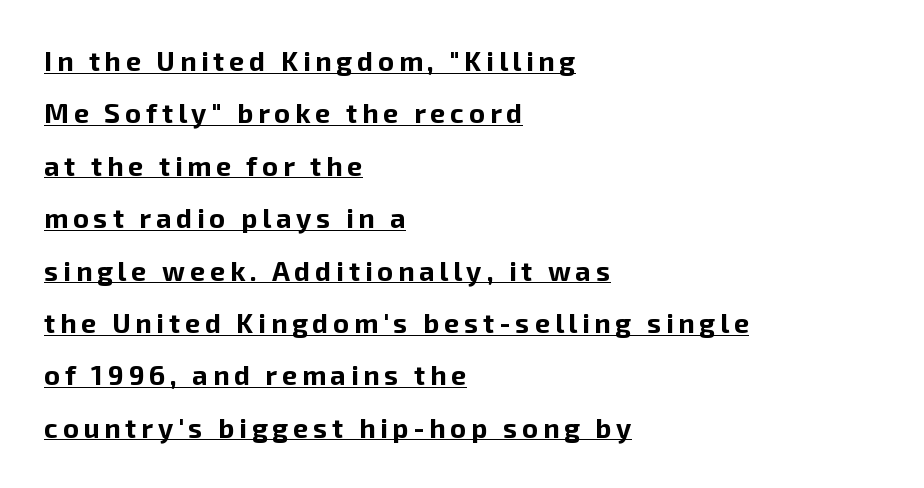
Q: Is the text bold? A: Yes.
Q: Is the text italic (slanted)? A: No, it is upright.
Q: Is the text underlined? A: Yes.
Q: How is the paragraph aligned? A: Left-aligned.
Q: Is the spacing between lines tight, normal or loose? A: Loose.
